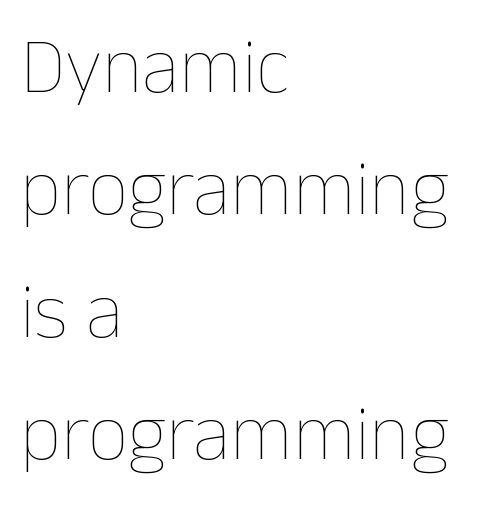
Vertical spacing — default. The font is comparable to plain body text, perhaps lighter. Do the letters lean? They stand straight. Spacing between characters is what you'd get straight out of the box.
